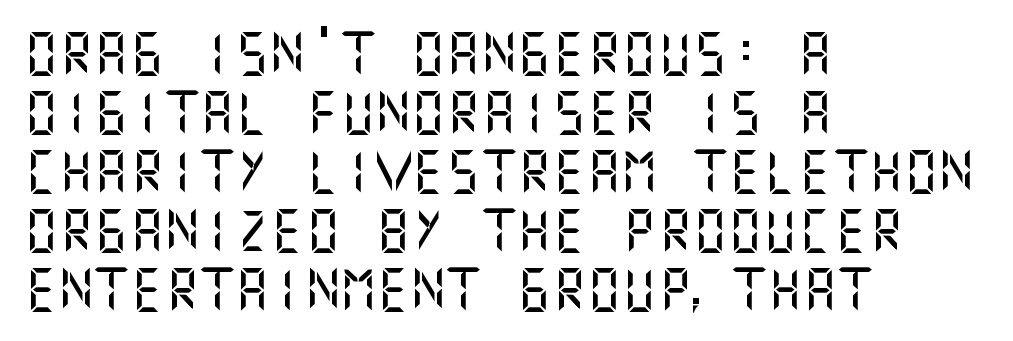
The image shows 44 px sans-serif type, upright; set left-aligned, normal line spacing (1.34x), normal letter spacing, not underlined; medium stroke contrast and a large x-height.
